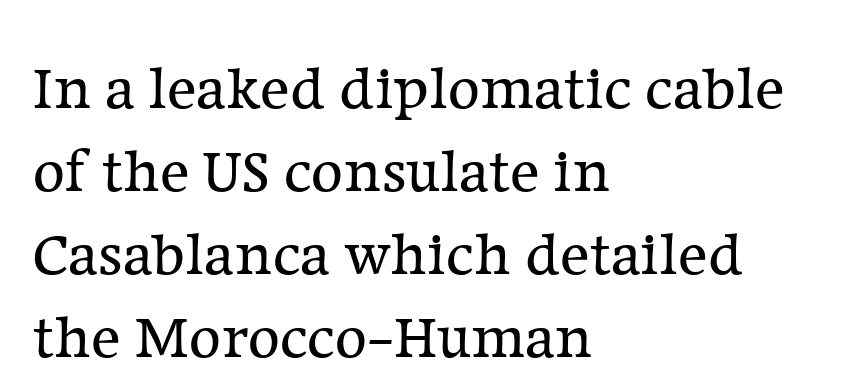
{"serif": "yes", "italic": "no", "bold": "no", "weight": "regular", "width": "normal", "stroke_contrast": "low", "x_height": "medium", "monospaced": "no", "underline": "no", "align": "left", "line_spacing": "normal", "line_spacing_ratio": 1.34, "letter_spacing": "normal", "letter_spacing_em": 0.0, "glyph_px": 62}
